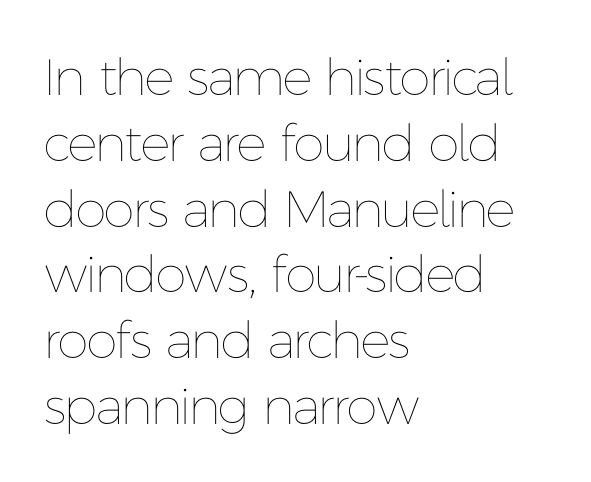
Letters have the restrained weight of plain body copy at most. Leading matches the norm, producing a regular column. Beneath every word, the page is bare. These lines were composed using upright roman letters. These lines stack with their left ends in a neat column. How are the letters spaced? Ordinarily, with no added tracking.
